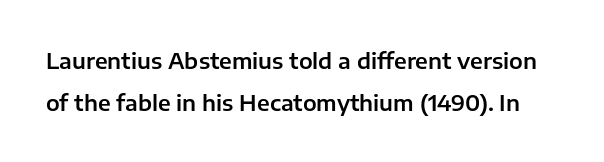
{"italic": "no", "underline": "no", "line_spacing": "loose", "line_spacing_ratio": 1.9, "letter_spacing": "normal", "letter_spacing_em": 0.0, "glyph_px": 22}
